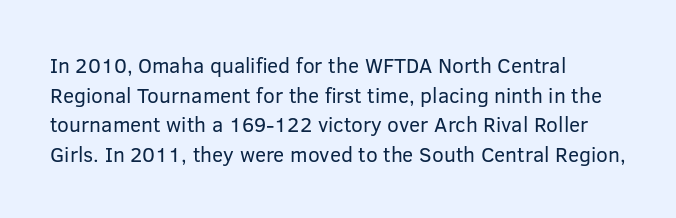
The image shows 21 px text type, upright; set left-aligned, normal line spacing (1.41x), normal letter spacing, not underlined.
